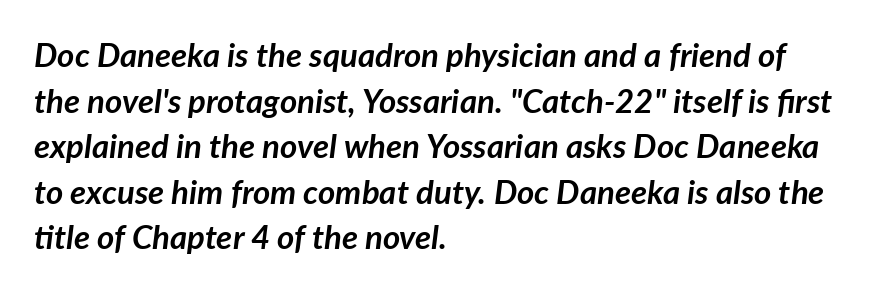
The image shows 33 px semibold type, italic (leaning right); set left-aligned, normal line spacing (1.38x), normal letter spacing, not underlined; low stroke contrast and a medium x-height.
